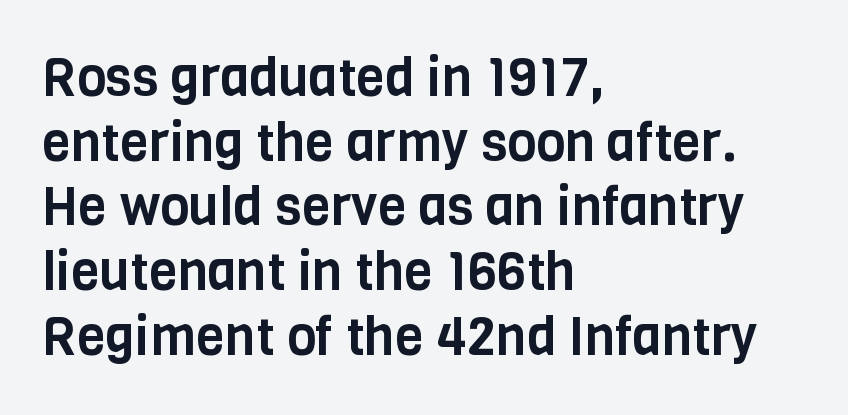
{"serif": "no", "italic": "no", "width": "condensed", "stroke_contrast": "low", "x_height": "large", "monospaced": "no", "underline": "no", "align": "left", "line_spacing_ratio": 1.22, "letter_spacing": "normal", "letter_spacing_em": 0.0, "glyph_px": 53}
